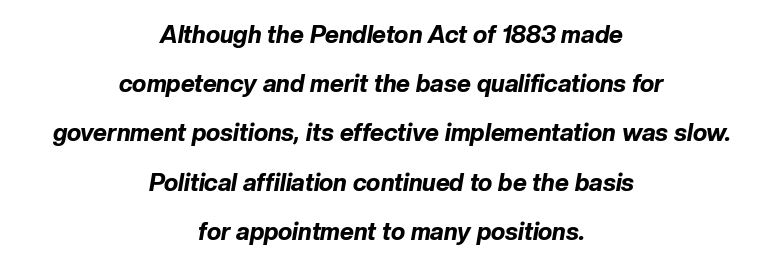
{"italic": "yes", "lean": "right", "slant_degrees": 10, "bold": "yes", "underline": "no", "align": "center", "line_spacing": "loose", "line_spacing_ratio": 2.05, "letter_spacing": "normal", "letter_spacing_em": 0.0, "glyph_px": 24}
